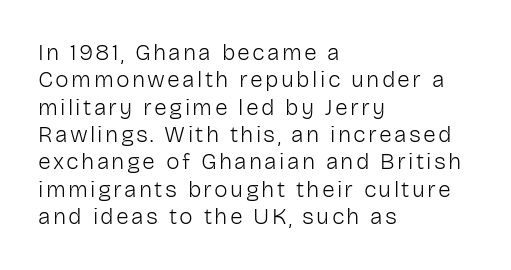
{"italic": "no", "bold": "no", "underline": "no", "align": "left", "line_spacing_ratio": 1.19, "glyph_px": 23}
